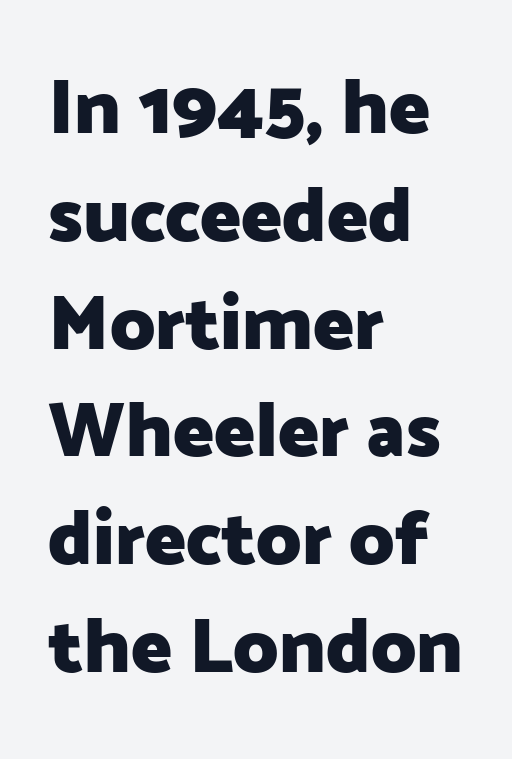
{"serif": "no", "italic": "no", "bold": "yes", "weight": "heavy", "width": "normal", "stroke_contrast": "low", "x_height": "medium", "monospaced": "no", "underline": "no", "align": "left", "line_spacing": "normal", "line_spacing_ratio": 1.4, "letter_spacing": "normal", "letter_spacing_em": 0.0, "glyph_px": 77}
